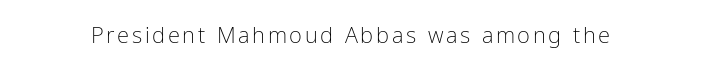
{"italic": "no", "bold": "no", "underline": "no", "glyph_px": 22}
